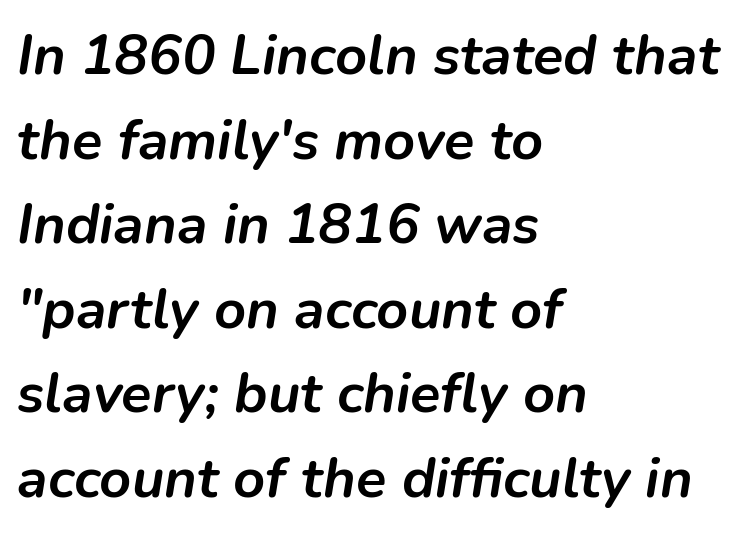
{"italic": "yes", "lean": "right", "slant_degrees": 9, "bold": "yes", "weight": "semibold", "width": "normal", "stroke_contrast": "low", "x_height": "medium", "monospaced": "no", "underline": "no", "align": "left", "line_spacing": "normal", "line_spacing_ratio": 1.51, "letter_spacing": "normal", "letter_spacing_em": 0.0, "glyph_px": 56}
